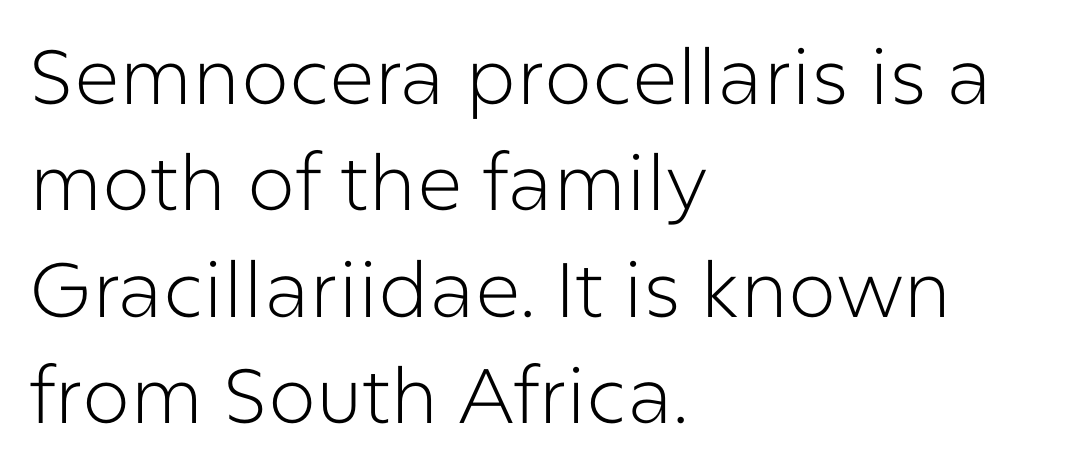
The image shows 77 px light sans-serif type, upright; set left-aligned, normal line spacing (1.38x), normal letter spacing, not underlined; low stroke contrast and a medium x-height.
